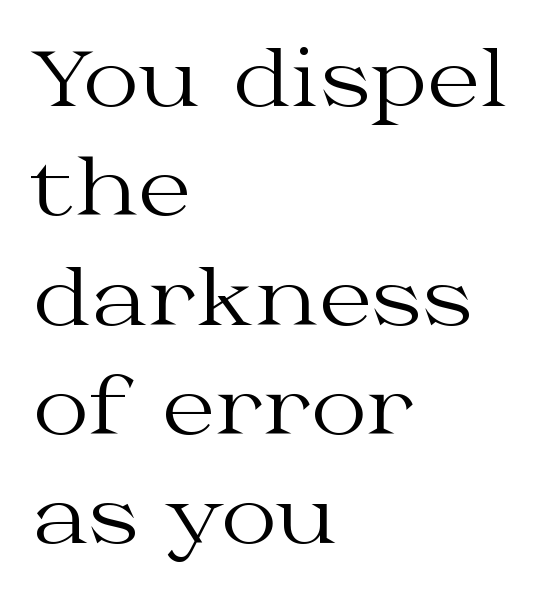
The image shows 77 px regular-weight, wide serif type, upright; set left-aligned, normal line spacing (1.42x), normal letter spacing, not underlined; medium stroke contrast and a medium x-height.
